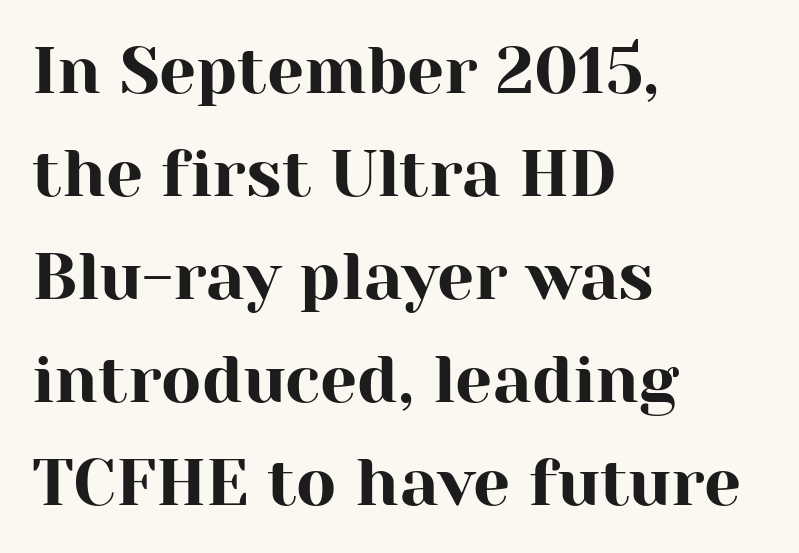
Q: Is the text italic (slanted)? A: No, it is upright.
Q: Is the typeface a serif or a sans-serif typeface? A: Serif.
Q: Is the text underlined? A: No.
Q: How is the paragraph aligned? A: Left-aligned.
Q: Is the spacing between letters normal or unusually wide? A: Normal.
Q: Is the spacing between lines tight, normal or loose? A: Normal.
Q: Width (condensed, normal, or wide)? A: Normal.
Q: Stroke contrast? A: High.
Q: x-height? A: Medium.
Q: Monospaced? A: No.
